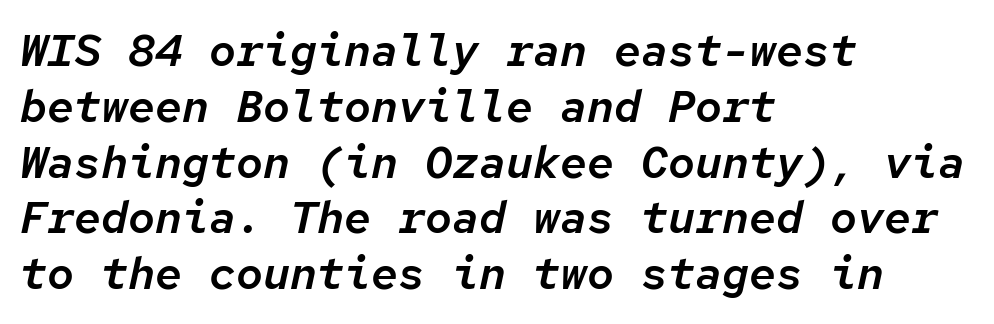
Q: Is the text italic (slanted)? A: Yes, it leans right by about 12 degrees.
Q: Is the text underlined? A: No.
Q: How is the paragraph aligned? A: Left-aligned.
Q: Is the spacing between letters normal or unusually wide? A: Normal.
Q: Width (condensed, normal, or wide)? A: Normal.
Q: Stroke contrast? A: Low.
Q: x-height? A: Medium.
Q: Monospaced? A: Yes.
